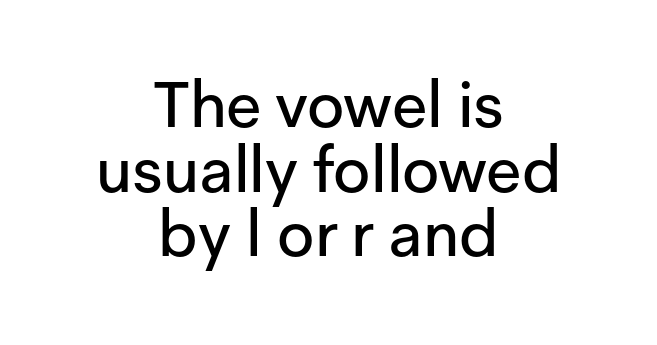
{"serif": "no", "italic": "no", "width": "normal", "stroke_contrast": "low", "x_height": "medium", "monospaced": "no", "underline": "no", "align": "center", "line_spacing": "tight", "line_spacing_ratio": 1.01, "letter_spacing": "normal", "letter_spacing_em": 0.0, "glyph_px": 64}
